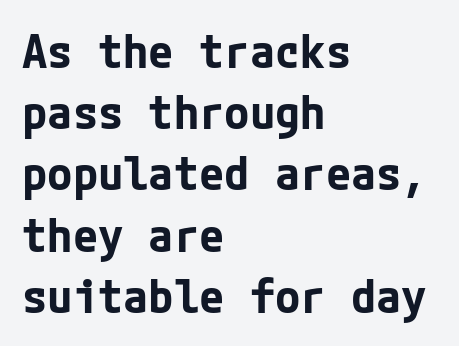
The image shows 46 px bold sans-serif type, upright; set left-aligned, normal line spacing (1.33x), normal letter spacing, not underlined; low stroke contrast and a medium x-height.
